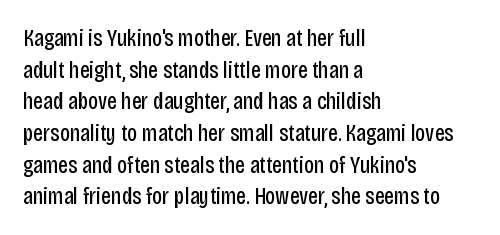
{"italic": "no", "bold": "no", "underline": "no", "align": "left", "line_spacing": "normal", "line_spacing_ratio": 1.32, "letter_spacing": "normal", "letter_spacing_em": 0.0, "glyph_px": 24}
